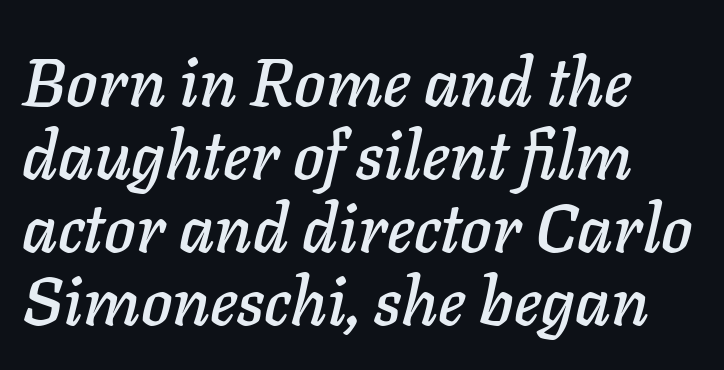
Q: Is the text italic (slanted)? A: Yes, it leans right by about 11 degrees.
Q: Is the text underlined? A: No.
Q: How is the paragraph aligned? A: Left-aligned.
Q: Is the spacing between letters normal or unusually wide? A: Normal.
Q: Is the spacing between lines tight, normal or loose? A: Tight.
Q: Width (condensed, normal, or wide)? A: Normal.
Q: Stroke contrast? A: Low.
Q: x-height? A: Medium.
Q: Monospaced? A: No.
